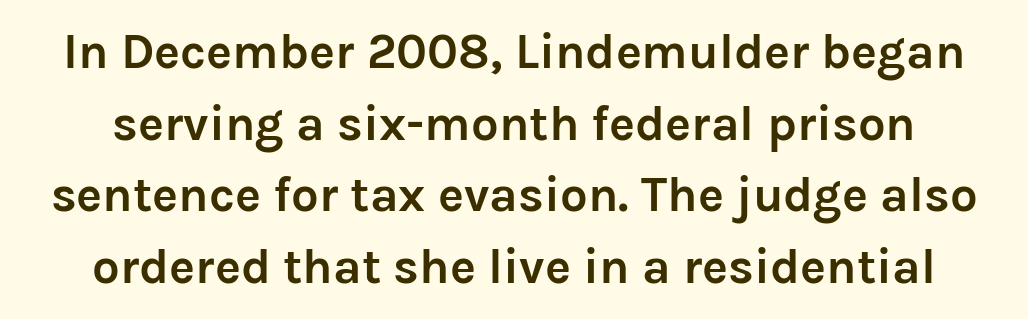
{"serif": "no", "italic": "no", "bold": "yes", "weight": "semibold", "width": "normal", "stroke_contrast": "low", "x_height": "medium", "monospaced": "no", "underline": "no", "line_spacing": "normal", "line_spacing_ratio": 1.46, "letter_spacing": "normal", "letter_spacing_em": 0.0, "glyph_px": 49}
